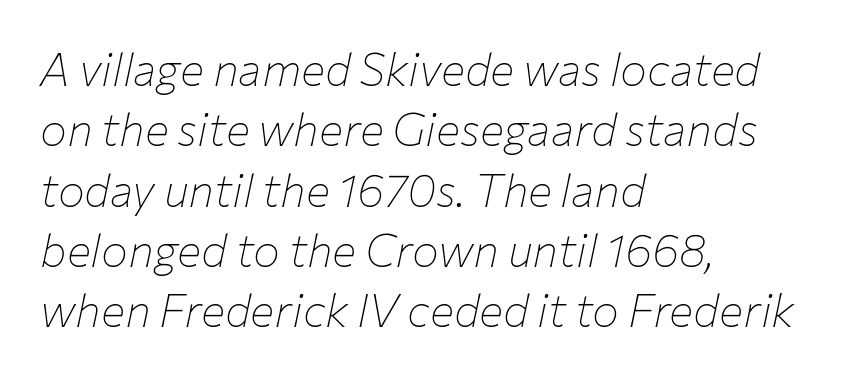
The image shows 45 px thin type, italic (leaning right); set left-aligned, normal line spacing (1.34x), normal letter spacing, not underlined; low stroke contrast and a medium x-height.
